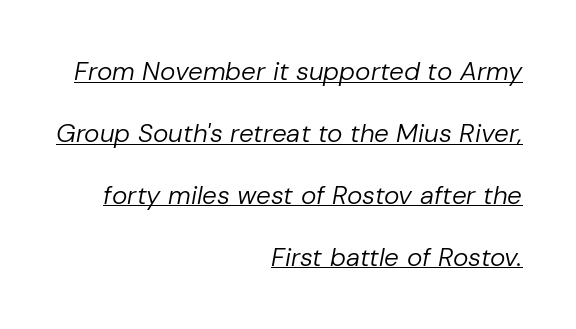
The image shows 26 px text type, italic (leaning right); set right-aligned, loose line spacing (2.38x), normal letter spacing, underlined.
